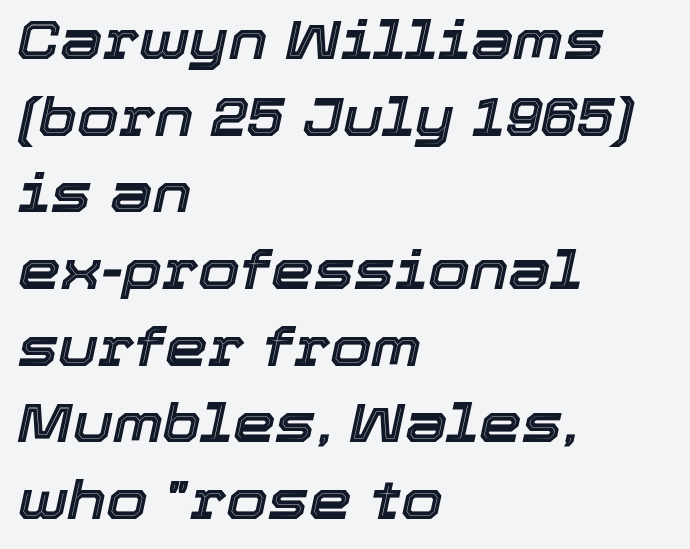
The passage shown leans; its letterforms are oblique. This sample has the flowing, uneven cadence of proportional lettering. Here the glyphs are tracked normally, forming tight word shapes. Honestly, there is no underline to notice here at all. Baseline-to-baseline distance is the conventional proportion of letter height.
